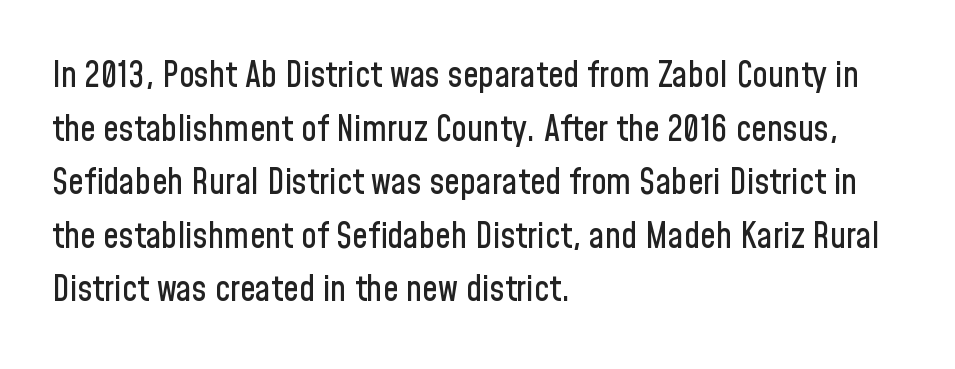
Q: Is the text italic (slanted)? A: No, it is upright.
Q: Is the typeface a serif or a sans-serif typeface? A: Sans-serif.
Q: Is the text underlined? A: No.
Q: How is the paragraph aligned? A: Left-aligned.
Q: Is the spacing between letters normal or unusually wide? A: Normal.
Q: Is the spacing between lines tight, normal or loose? A: Normal.
Q: Width (condensed, normal, or wide)? A: Condensed.
Q: Stroke contrast? A: Low.
Q: x-height? A: Medium.
Q: Monospaced? A: No.
